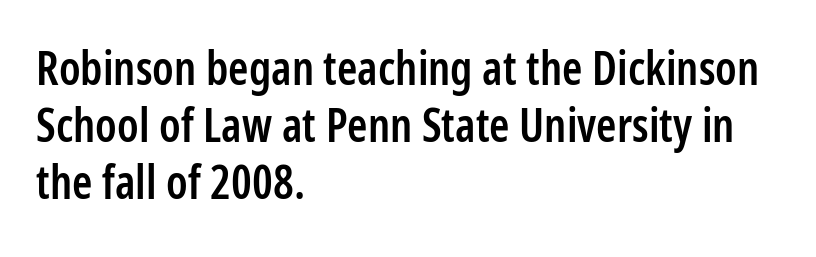
Spacing verdict: proportional, widths tailored to each character. Every row of glyphs begins at an identical x-position on the left. The letters stand straight up with perfectly vertical stems. This is moderately heavy type, rendered in semibold. Beneath every word, the page is bare.
